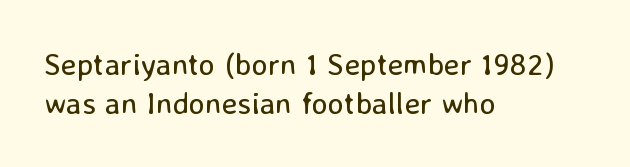
The font is comparable to plain body text, perhaps lighter. Do the characters align in a grid? No, the font is proportional. Every row of glyphs begins at an identical x-position on the left. Successive baselines arrive at the customary interval. The horizontal fit of the characters is conventional and even. Unlike a traditional serif, this face leaves its strokes unadorned.
